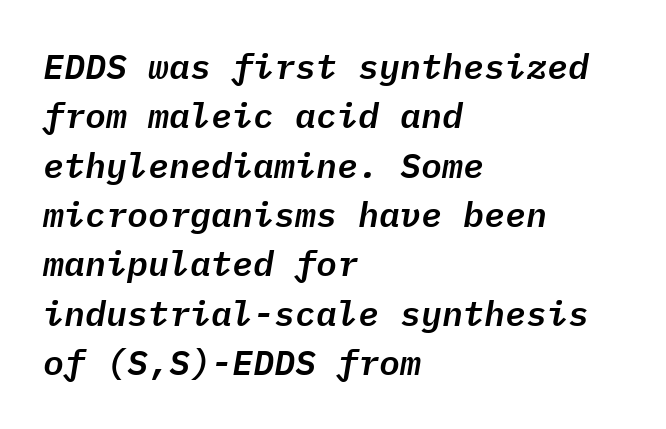
Q: Is the text italic (slanted)? A: Yes, it leans right by about 9 degrees.
Q: Is the text underlined? A: No.
Q: How is the paragraph aligned? A: Left-aligned.
Q: Is the spacing between letters normal or unusually wide? A: Normal.
Q: Is the spacing between lines tight, normal or loose? A: Normal.
Q: Width (condensed, normal, or wide)? A: Normal.
Q: Stroke contrast? A: Low.
Q: x-height? A: Medium.
Q: Monospaced? A: Yes.
